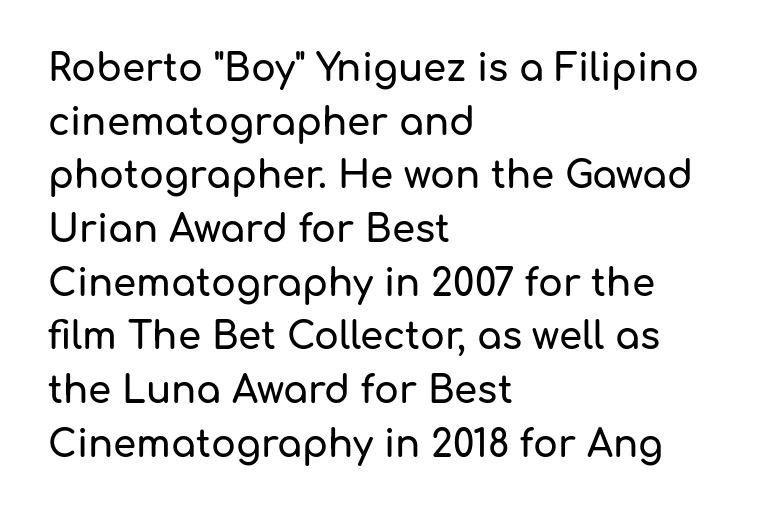
The image shows 37 px sans-serif type, upright; set left-aligned, normal line spacing (1.45x), normal letter spacing, not underlined; low stroke contrast and a medium x-height.
